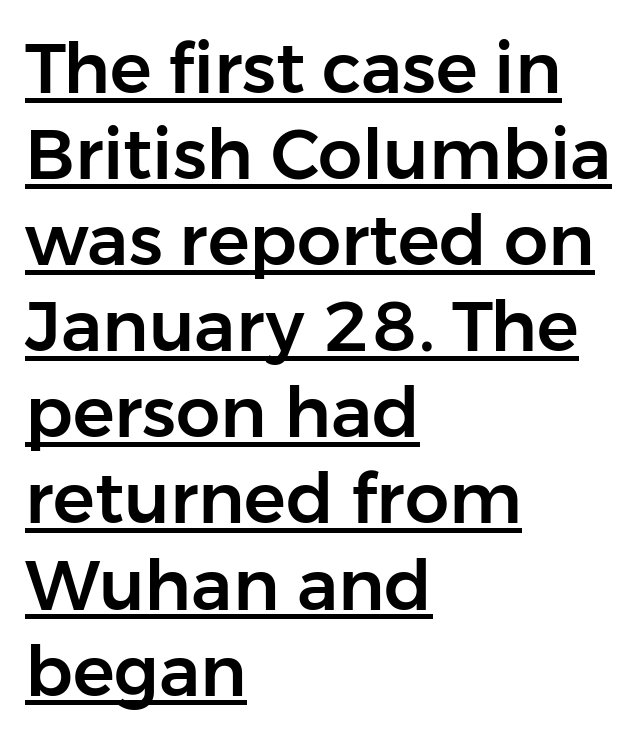
{"serif": "no", "italic": "no", "width": "normal", "stroke_contrast": "low", "x_height": "medium", "monospaced": "no", "underline": "yes", "align": "left", "line_spacing_ratio": 1.23, "letter_spacing": "normal", "letter_spacing_em": 0.0, "glyph_px": 70}
